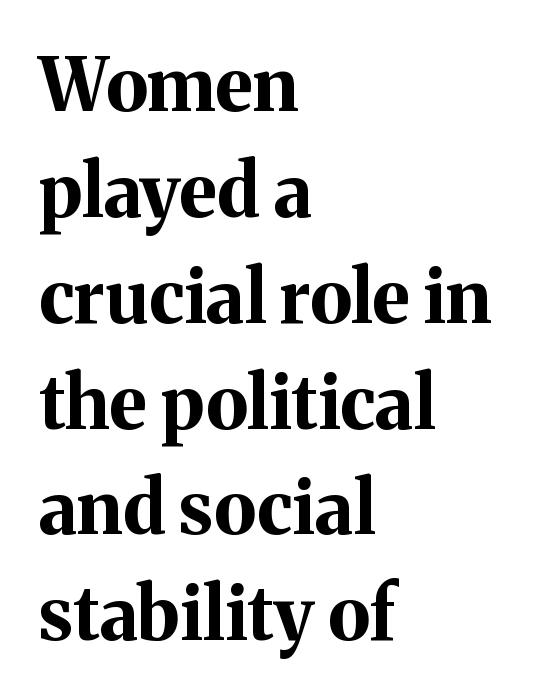
The image shows 73 px bold serif type, upright; set left-aligned, normal line spacing (1.45x), normal letter spacing, not underlined; medium stroke contrast and a medium x-height.
